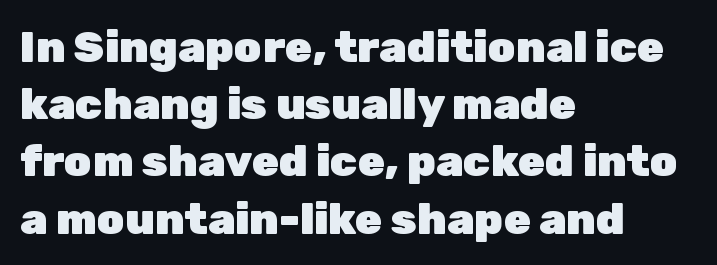
The passage shown is typeset with a sans-serif family. Observe the ordinary spacing: letters are neighbours, not strangers. Tall strokes in this sample are plumb rather than angled. Here the designer chose a conventional face with non-uniform glyph widths. Plenty of ink on the page — the face is bold. Left-aligned paragraph, ragged on the right.
